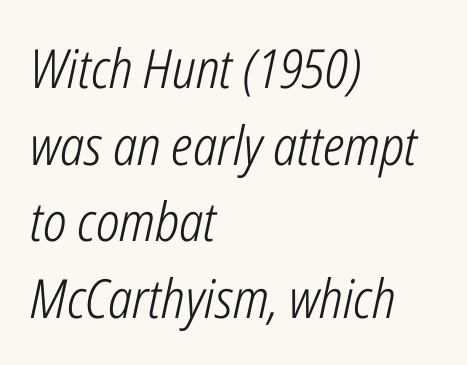
The image shows 54 px light, condensed type, italic (leaning right); set left-aligned, normal line spacing (1.42x), normal letter spacing, not underlined; low stroke contrast and a medium x-height.
